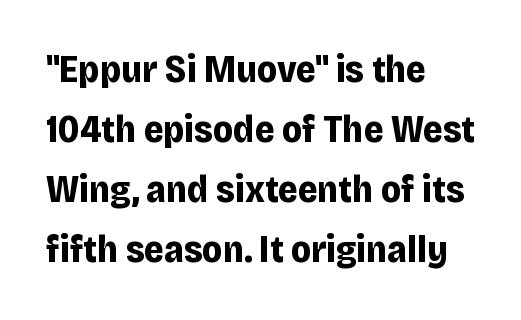
A roman cut, with each character standing at attention. Here the designer chose a conventional face with non-uniform glyph widths. The vertical gap from one line to the next is medium. The space directly below the letters is spotless. Is the type bold? Yes — the strokes are clearly thick and heavy. Short note: letters normally spaced.
